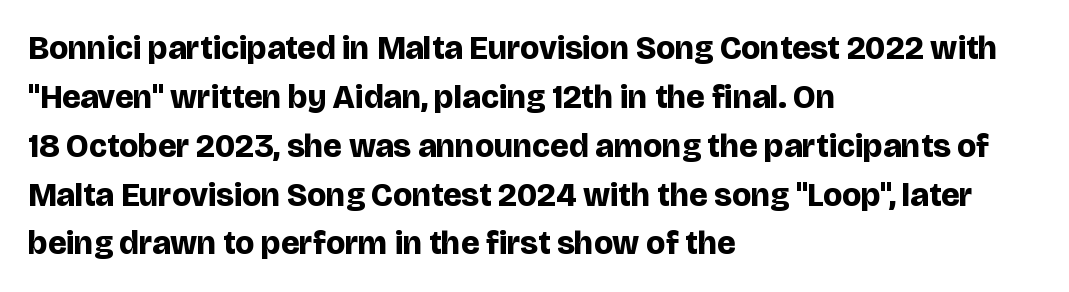
Q: Is the text bold? A: Yes.
Q: Is the text italic (slanted)? A: No, it is upright.
Q: Is the typeface a serif or a sans-serif typeface? A: Sans-serif.
Q: Is the text underlined? A: No.
Q: How is the paragraph aligned? A: Left-aligned.
Q: Is the spacing between letters normal or unusually wide? A: Normal.
Q: Is the spacing between lines tight, normal or loose? A: Normal.
Q: Width (condensed, normal, or wide)? A: Normal.
Q: Stroke contrast? A: Low.
Q: x-height? A: Large.
Q: Monospaced? A: No.
